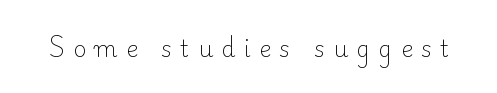
{"italic": "no", "bold": "no", "underline": "no", "letter_spacing": "wide", "letter_spacing_em": 0.36, "glyph_px": 23}
